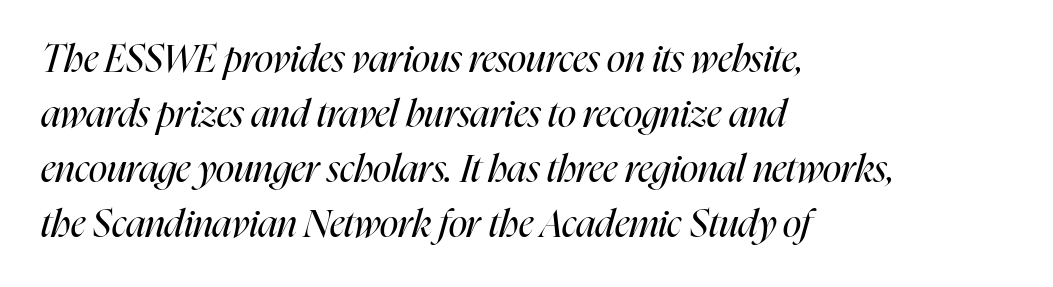
{"italic": "yes", "lean": "right", "slant_degrees": 16, "bold": "no", "weight": "regular", "width": "condensed", "stroke_contrast": "high", "x_height": "medium", "monospaced": "no", "underline": "no", "align": "left", "line_spacing": "normal", "line_spacing_ratio": 1.45, "letter_spacing": "normal", "letter_spacing_em": 0.0, "glyph_px": 38}
